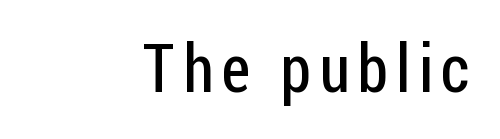
The font sits on the lighter half of the weight spectrum, regular included. This sample is right-justified, so line beginnings fall wherever the words allow. These lines were composed using upright roman letters. You could not count columns in this text — the font is proportionally spaced. A bare baseline throughout the passage. Type style note: lacks serifs.
